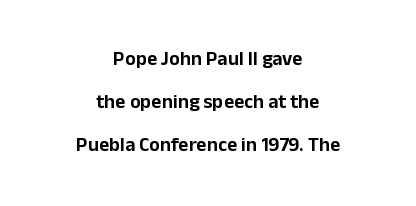
Q: Is the text italic (slanted)? A: No, it is upright.
Q: Is the text underlined? A: No.
Q: How is the paragraph aligned? A: Centered.
Q: Is the spacing between letters normal or unusually wide? A: Normal.
Q: Is the spacing between lines tight, normal or loose? A: Loose.
